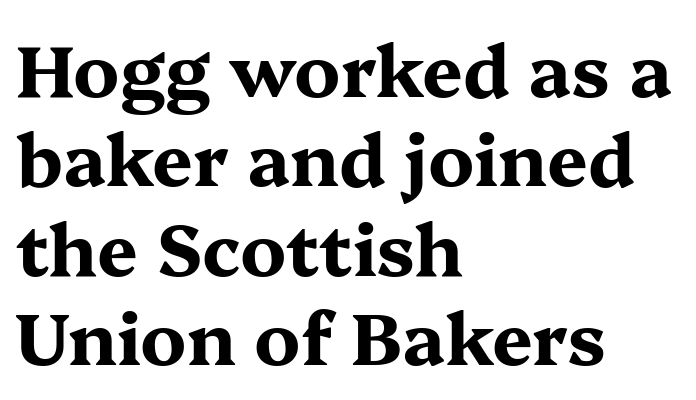
The image shows 72 px bold, wide serif type, upright; set left-aligned, line spacing 1.24x, normal letter spacing, not underlined; medium stroke contrast and a medium x-height.
